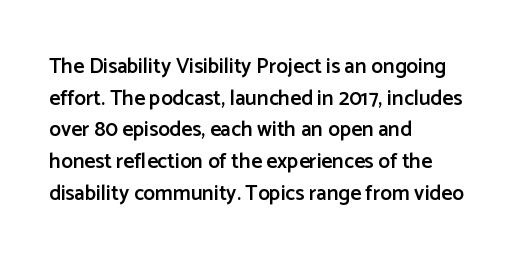
{"italic": "no", "bold": "semi", "underline": "no", "align": "left", "line_spacing": "normal", "line_spacing_ratio": 1.51, "letter_spacing": "normal", "letter_spacing_em": 0.0, "glyph_px": 21}
